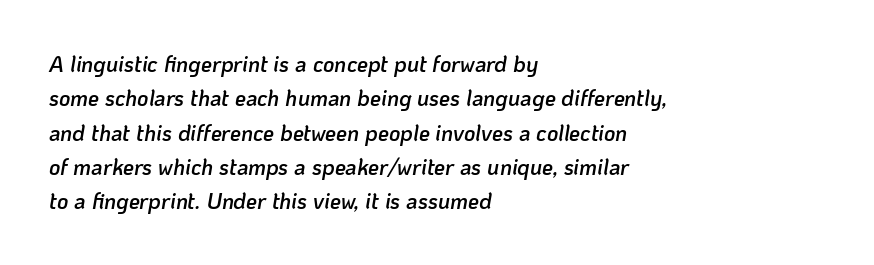
The passage shown leans; its letterforms are oblique. The space between consecutive lines is moderate. The letters sit at their default tracking, neither squeezed nor spread. Anything drawn beneath the words? Only blank space. Line starts are locked; line ends wander. Set as a demibold, roughly 600 on the weight scale.
